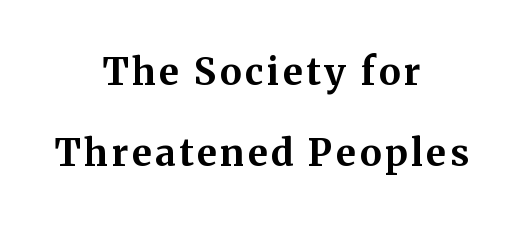
{"serif": "yes", "italic": "no", "bold": "yes", "weight": "bold", "width": "normal", "stroke_contrast": "medium", "x_height": "medium", "monospaced": "no", "underline": "no", "align": "center", "line_spacing": "loose", "line_spacing_ratio": 2.19, "glyph_px": 37}
